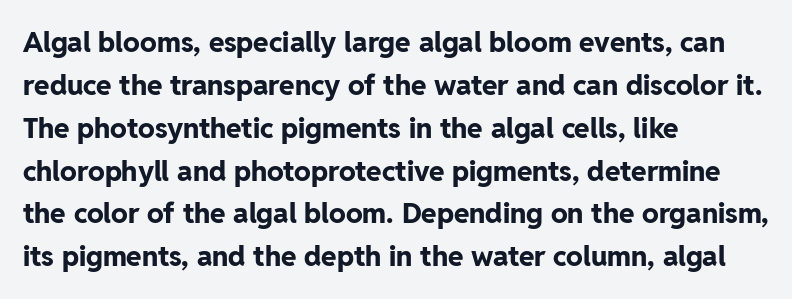
Q: Is the text bold? A: Yes.
Q: Is the text italic (slanted)? A: No, it is upright.
Q: Is the typeface a serif or a sans-serif typeface? A: Sans-serif.
Q: Is the text underlined? A: No.
Q: How is the paragraph aligned? A: Left-aligned.
Q: Is the spacing between letters normal or unusually wide? A: Normal.
Q: Is the spacing between lines tight, normal or loose? A: Normal.
Q: Width (condensed, normal, or wide)? A: Normal.
Q: Stroke contrast? A: Low.
Q: x-height? A: Medium.
Q: Monospaced? A: No.
